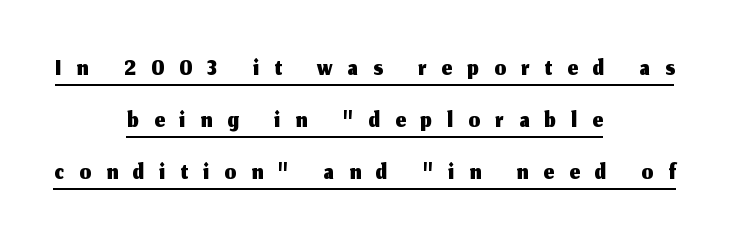
This is the regular roman posture of the typeface. You can tell from the bare stems that sans-serif type was used. The rendering positions every line midway between the sides. Interline gaps are of average width in this sample. Observe the wide spacing: letters keep a clear distance from each other.
